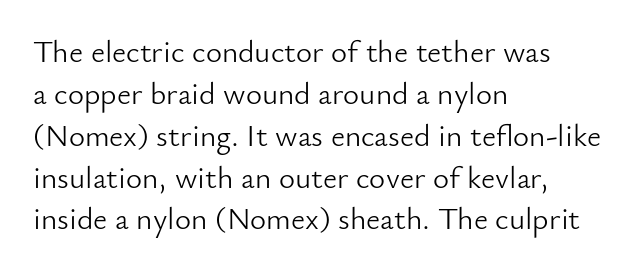
The image shows 31 px light sans-serif type, upright; set left-aligned, normal line spacing (1.35x), normal letter spacing, not underlined; low stroke contrast and a small x-height.
